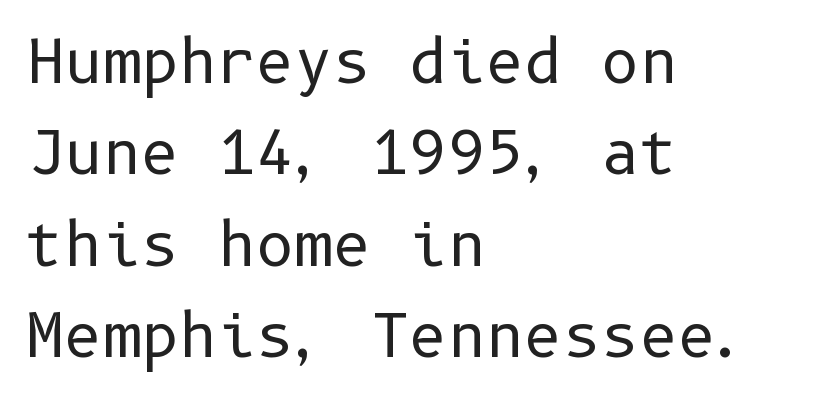
Q: Is the text bold? A: No.
Q: Is the text italic (slanted)? A: No, it is upright.
Q: Is the typeface a serif or a sans-serif typeface? A: Sans-serif.
Q: Is the text underlined? A: No.
Q: How is the paragraph aligned? A: Left-aligned.
Q: Is the spacing between letters normal or unusually wide? A: Normal.
Q: Is the spacing between lines tight, normal or loose? A: Normal.
Q: Width (condensed, normal, or wide)? A: Normal.
Q: Stroke contrast? A: Low.
Q: x-height? A: Medium.
